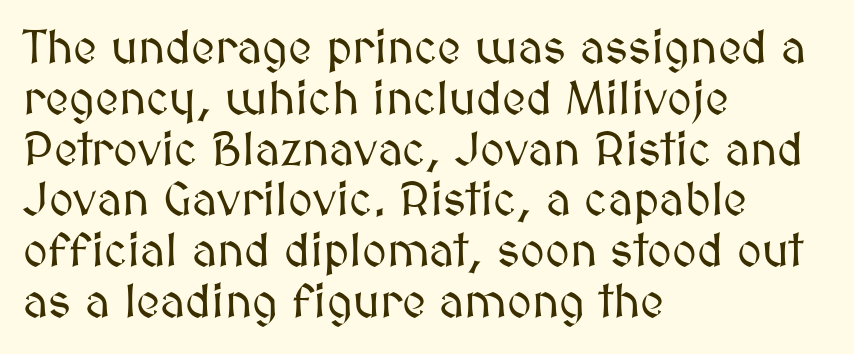
A bare baseline throughout the passage. A classic flush-left, rag-right setting is used for this passage. A typesetter would call this proportional, since set widths differ per character. What's the leading like? Squeezed, with rows nearly overlapping.
